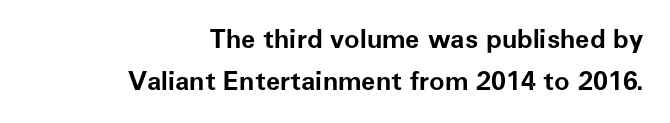
Q: Is the text bold? A: Yes.
Q: Is the text italic (slanted)? A: No, it is upright.
Q: Is the text underlined? A: No.
Q: How is the paragraph aligned? A: Right-aligned.
Q: Is the spacing between letters normal or unusually wide? A: Normal.
Q: Is the spacing between lines tight, normal or loose? A: Normal.
